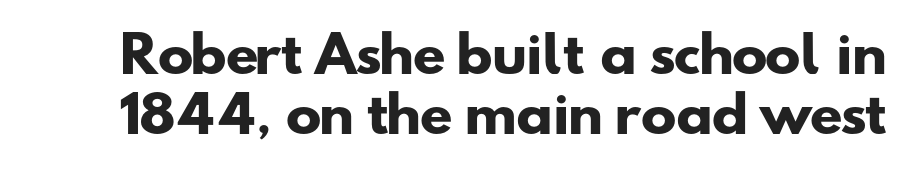
{"serif": "no", "bold": "yes", "weight": "heavy", "width": "wide", "stroke_contrast": "low", "x_height": "small", "monospaced": "no", "underline": "no", "line_spacing": "normal", "line_spacing_ratio": 1.25, "letter_spacing": "normal", "letter_spacing_em": 0.0, "glyph_px": 48}
